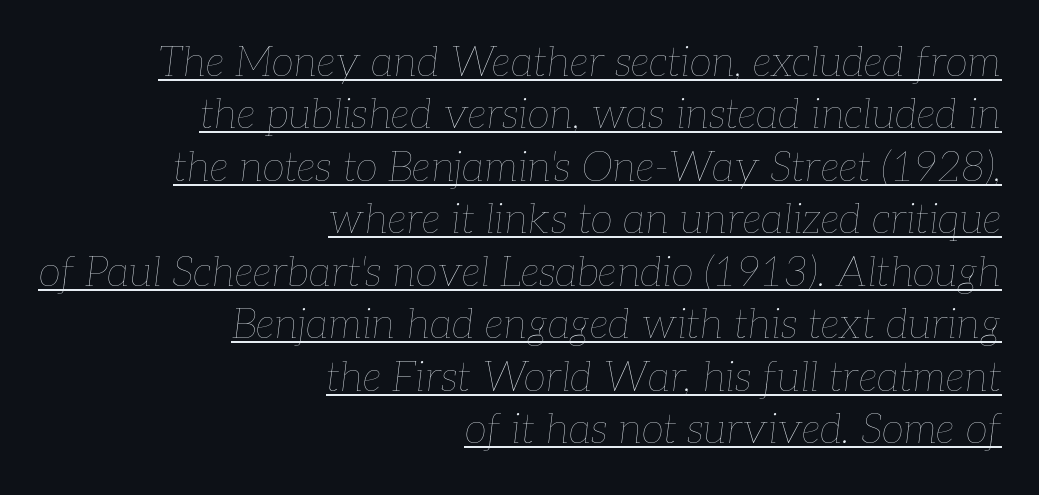
Q: Is the text bold? A: No.
Q: Is the text italic (slanted)? A: Yes, it leans right by about 7 degrees.
Q: Is the text underlined? A: Yes.
Q: How is the paragraph aligned? A: Right-aligned.
Q: Is the spacing between letters normal or unusually wide? A: Normal.
Q: Is the spacing between lines tight, normal or loose? A: Normal.
Q: Width (condensed, normal, or wide)? A: Normal.
Q: Stroke contrast? A: Low.
Q: x-height? A: Medium.
Q: Monospaced? A: No.
